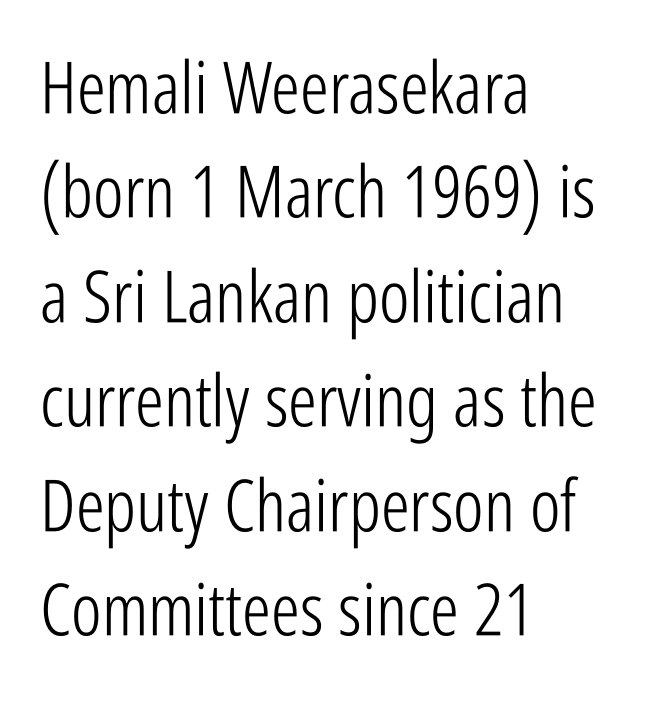
The image shows 72 px light, condensed sans-serif type, upright; set left-aligned, normal line spacing (1.45x), normal letter spacing, not underlined; low stroke contrast and a medium x-height.
